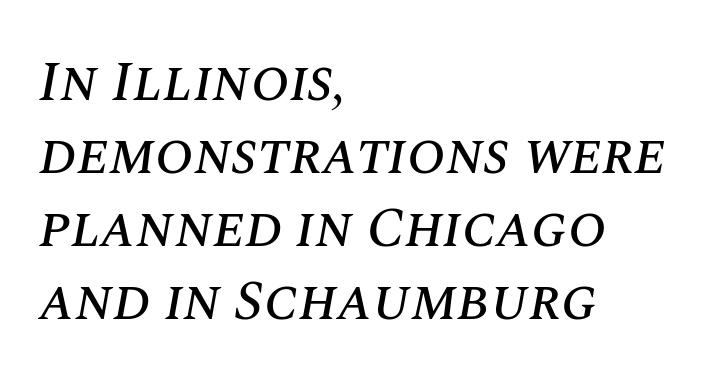
{"italic": "yes", "lean": "right", "slant_degrees": 10, "width": "normal", "stroke_contrast": "medium", "x_height": "large", "monospaced": "no", "underline": "no", "align": "left", "line_spacing": "normal", "line_spacing_ratio": 1.28, "letter_spacing": "normal", "letter_spacing_em": 0.0, "glyph_px": 57}
